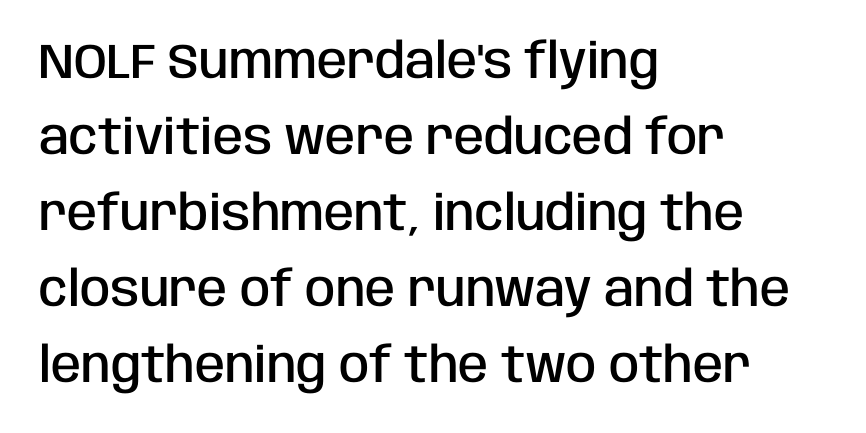
The image shows 49 px semibold, condensed sans-serif type, upright; set left-aligned, normal line spacing (1.55x), normal letter spacing, not underlined; low stroke contrast and a large x-height.
